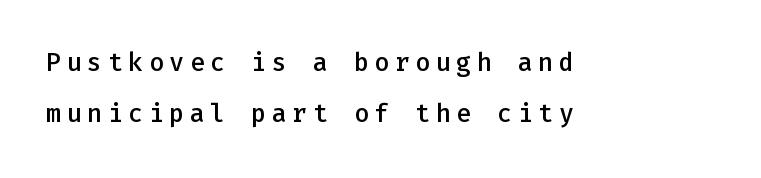
{"italic": "no", "bold": "semi", "underline": "no", "align": "left", "line_spacing": "loose", "line_spacing_ratio": 2.06, "letter_spacing": "wide", "letter_spacing_em": 0.22, "glyph_px": 25}
